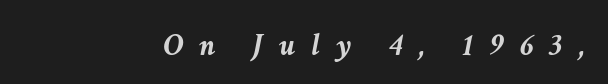
Q: Is the text bold? A: Yes.
Q: Is the text italic (slanted)? A: Yes, it leans right by about 11 degrees.
Q: Is the text underlined? A: No.
Q: How is the paragraph aligned? A: Right-aligned.
Q: Is the spacing between letters normal or unusually wide? A: Unusually wide.
Q: Width (condensed, normal, or wide)? A: Normal.
Q: Stroke contrast? A: Low.
Q: x-height? A: Medium.
Q: Monospaced? A: No.
